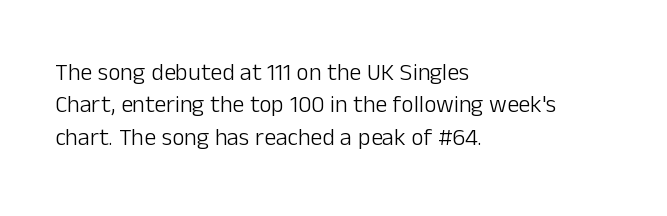
The typesetter chose a ragged-right arrangement here. In terms of letterspacing, this is plain default setting. Descenders hang freely into open space. A typesetter would call this leading conventional body-copy spacing. Stems and bowls with no extra thickness — not bold.
